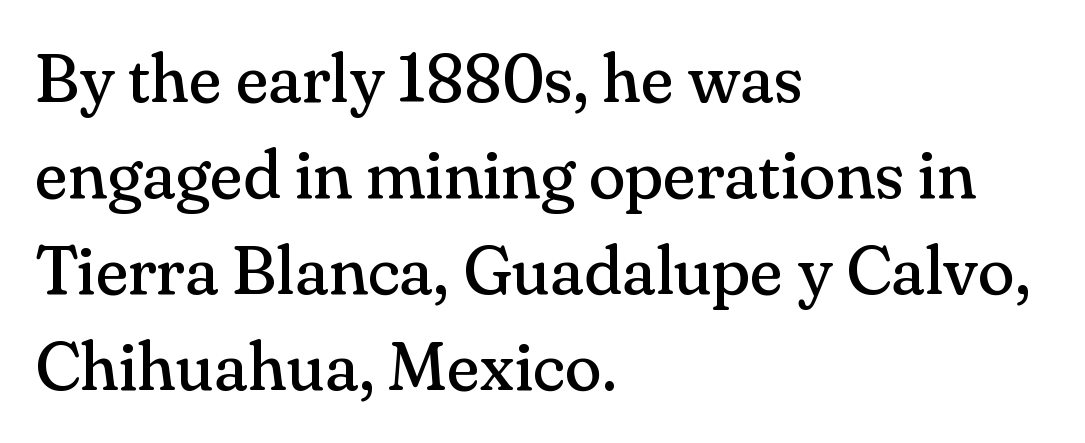
Q: Is the text bold? A: No.
Q: Is the text italic (slanted)? A: No, it is upright.
Q: Is the typeface a serif or a sans-serif typeface? A: Serif.
Q: Is the text underlined? A: No.
Q: How is the paragraph aligned? A: Left-aligned.
Q: Is the spacing between letters normal or unusually wide? A: Normal.
Q: Is the spacing between lines tight, normal or loose? A: Normal.
Q: Width (condensed, normal, or wide)? A: Normal.
Q: Stroke contrast? A: Medium.
Q: x-height? A: Small.
Q: Monospaced? A: No.
